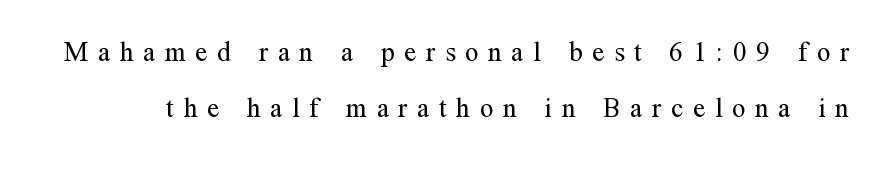
Q: Is the text bold? A: No.
Q: Is the text italic (slanted)? A: No, it is upright.
Q: Is the text underlined? A: No.
Q: Is the spacing between letters normal or unusually wide? A: Unusually wide.
Q: Is the spacing between lines tight, normal or loose? A: Loose.
